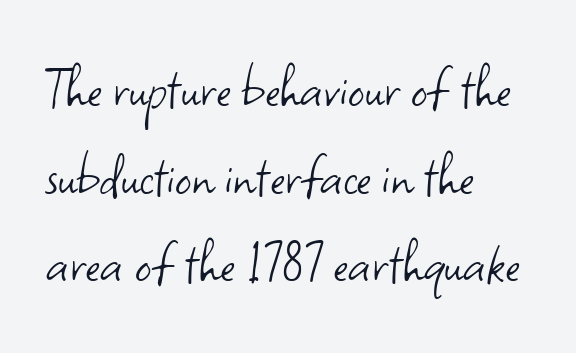
Q: Is the text bold? A: No.
Q: Is the text italic (slanted)? A: Yes.
Q: Is the typeface a serif or a sans-serif typeface? A: Sans-serif.
Q: Is the text underlined? A: No.
Q: How is the paragraph aligned? A: Left-aligned.
Q: Is the spacing between letters normal or unusually wide? A: Normal.
Q: Is the spacing between lines tight, normal or loose? A: Normal.
Q: Width (condensed, normal, or wide)? A: Normal.
Q: Stroke contrast? A: Low.
Q: x-height? A: Small.
Q: Monospaced? A: No.
